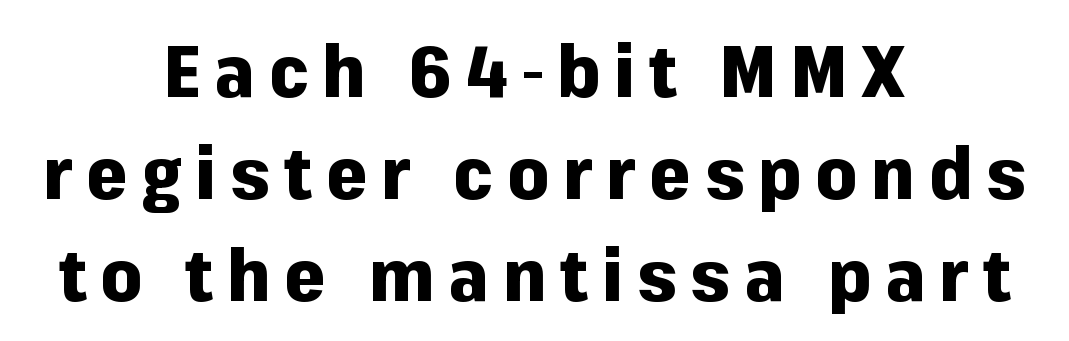
Q: Is the text bold? A: Yes.
Q: Is the text italic (slanted)? A: No, it is upright.
Q: Is the typeface a serif or a sans-serif typeface? A: Sans-serif.
Q: Is the text underlined? A: No.
Q: How is the paragraph aligned? A: Centered.
Q: Is the spacing between lines tight, normal or loose? A: Normal.
Q: Width (condensed, normal, or wide)? A: Normal.
Q: Stroke contrast? A: Low.
Q: x-height? A: Medium.
Q: Monospaced? A: No.
